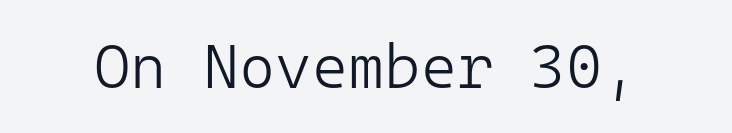
Q: Is the text bold? A: No.
Q: Is the text italic (slanted)? A: No, it is upright.
Q: Is the typeface a serif or a sans-serif typeface? A: Sans-serif.
Q: Is the text underlined? A: No.
Q: Is the spacing between letters normal or unusually wide? A: Normal.
Q: Width (condensed, normal, or wide)? A: Normal.
Q: Stroke contrast? A: Low.
Q: x-height? A: Medium.
Q: Monospaced? A: Yes.
